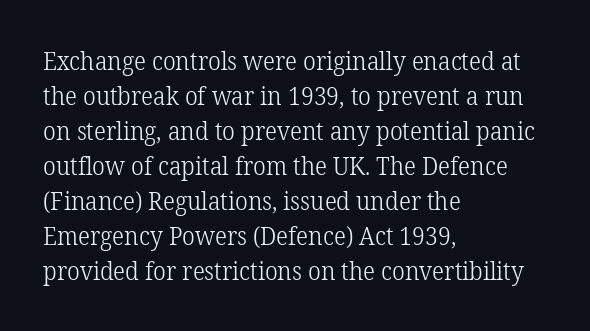
The image shows 25 px text type, upright; set left-aligned, normal line spacing (1.4x), normal letter spacing, not underlined.
